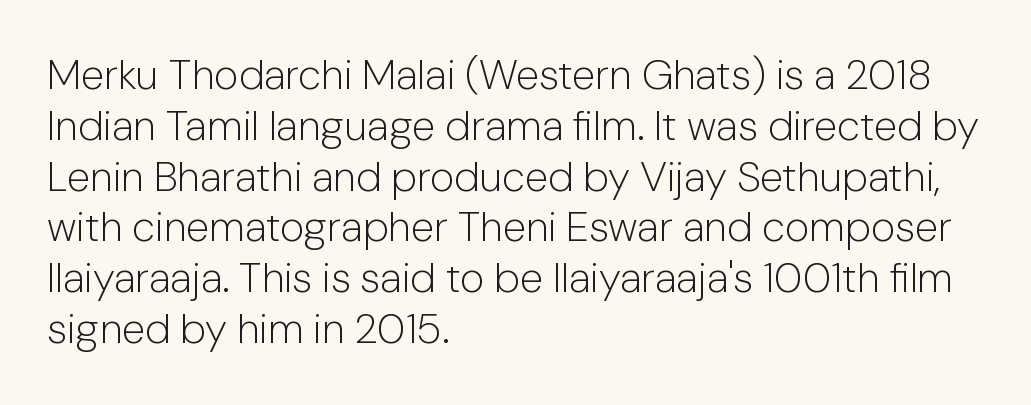
Q: Is the text bold? A: No.
Q: Is the text italic (slanted)? A: No, it is upright.
Q: Is the typeface a serif or a sans-serif typeface? A: Sans-serif.
Q: Is the text underlined? A: No.
Q: How is the paragraph aligned? A: Left-aligned.
Q: Is the spacing between letters normal or unusually wide? A: Normal.
Q: Width (condensed, normal, or wide)? A: Normal.
Q: Stroke contrast? A: Low.
Q: x-height? A: Medium.
Q: Monospaced? A: No.
